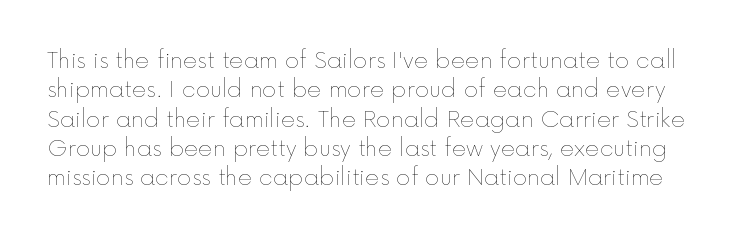
The image shows 22 px text type, upright; set normal line spacing (1.33x), normal letter spacing, not underlined.
